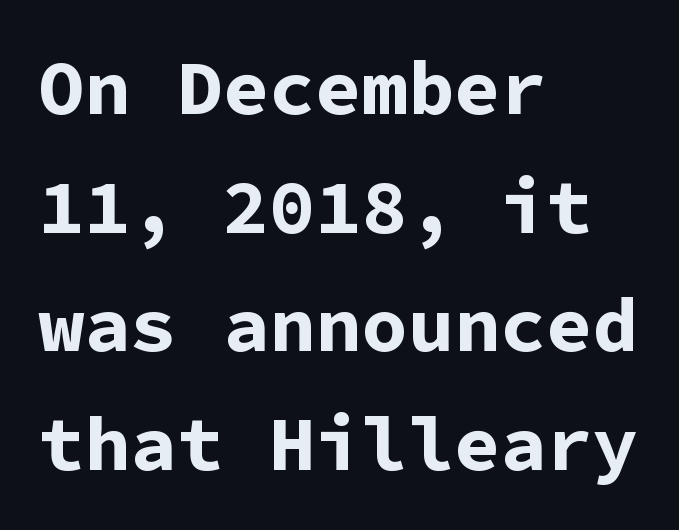
Q: Is the text bold? A: Yes.
Q: Is the text italic (slanted)? A: No, it is upright.
Q: Is the typeface a serif or a sans-serif typeface? A: Sans-serif.
Q: Is the text underlined? A: No.
Q: How is the paragraph aligned? A: Left-aligned.
Q: Is the spacing between letters normal or unusually wide? A: Normal.
Q: Is the spacing between lines tight, normal or loose? A: Normal.
Q: Width (condensed, normal, or wide)? A: Normal.
Q: Stroke contrast? A: Low.
Q: x-height? A: Medium.
Q: Monospaced? A: Yes.
